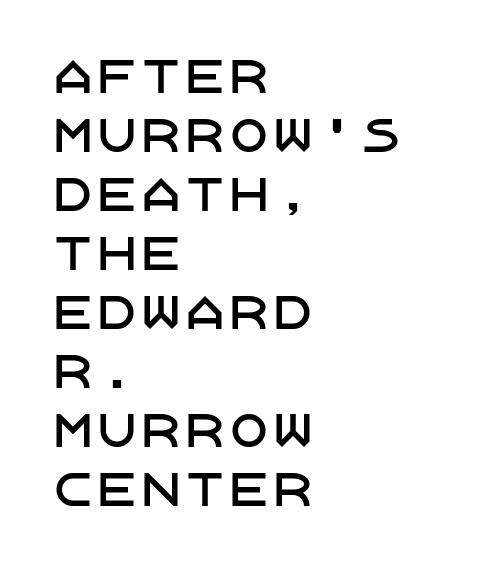
The image shows 44 px sans-serif type, upright; set left-aligned, normal line spacing (1.34x), normal letter spacing, not underlined; low stroke contrast and a large x-height.
